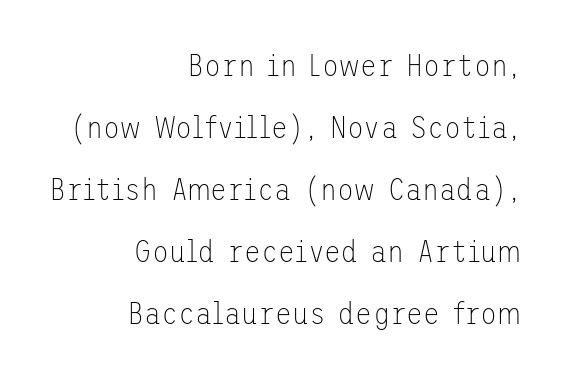
The image shows 31 px thin sans-serif type, upright; set right-aligned, loose line spacing (2.0x), normal letter spacing, not underlined; low stroke contrast and a medium x-height.
